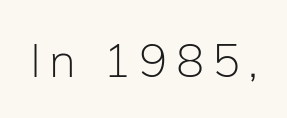
{"serif": "no", "italic": "no", "bold": "no", "weight": "light", "width": "normal", "stroke_contrast": "low", "x_height": "medium", "monospaced": "no", "underline": "no", "glyph_px": 47}
